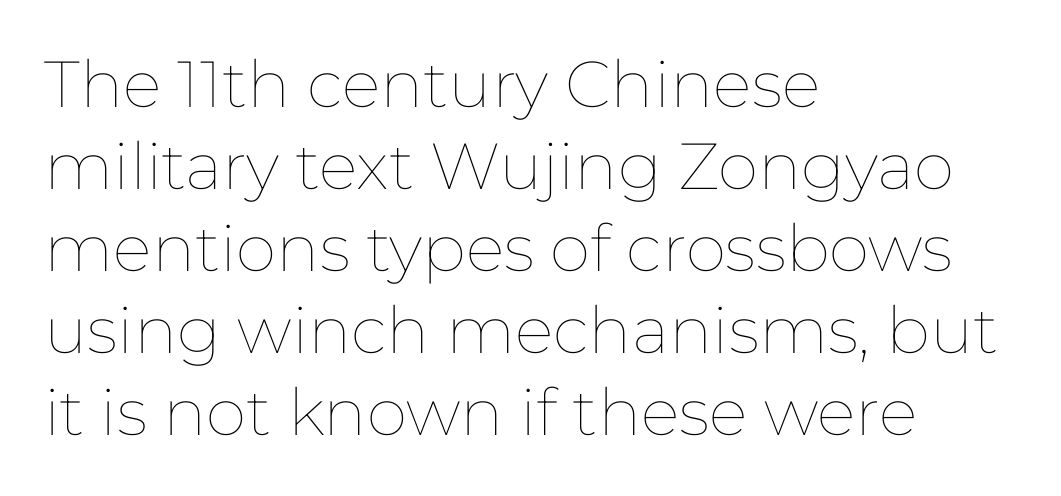
{"italic": "no", "bold": "no", "weight": "thin", "width": "normal", "stroke_contrast": "low", "x_height": "medium", "monospaced": "no", "underline": "no", "align": "left", "line_spacing": "normal", "line_spacing_ratio": 1.26, "letter_spacing": "normal", "letter_spacing_em": 0.0, "glyph_px": 65}
